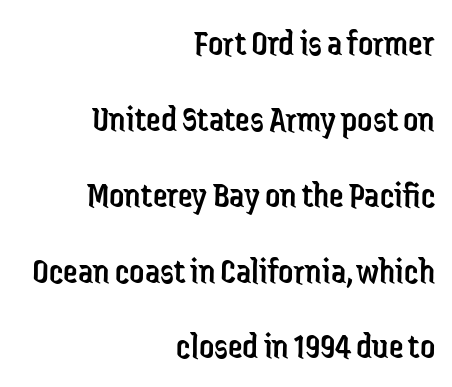
Q: Is the text bold? A: No.
Q: Is the text italic (slanted)? A: No, it is upright.
Q: Is the typeface a serif or a sans-serif typeface? A: Sans-serif.
Q: Is the text underlined? A: No.
Q: How is the paragraph aligned? A: Right-aligned.
Q: Is the spacing between letters normal or unusually wide? A: Normal.
Q: Is the spacing between lines tight, normal or loose? A: Loose.
Q: Width (condensed, normal, or wide)? A: Condensed.
Q: Stroke contrast? A: Low.
Q: x-height? A: Medium.
Q: Monospaced? A: No.
